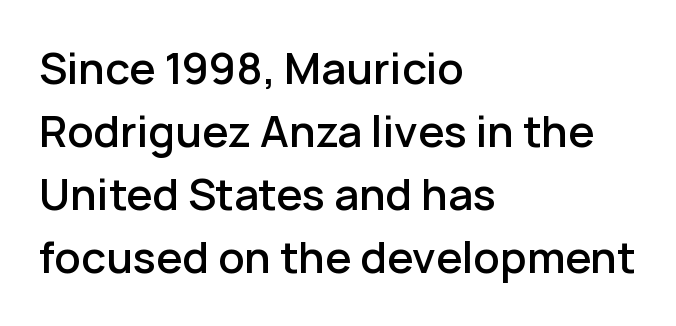
{"serif": "no", "italic": "no", "bold": "semi", "weight": "semibold", "width": "normal", "stroke_contrast": "low", "x_height": "medium", "monospaced": "no", "underline": "no", "align": "left", "line_spacing": "normal", "line_spacing_ratio": 1.5, "letter_spacing": "normal", "letter_spacing_em": 0.0, "glyph_px": 42}
